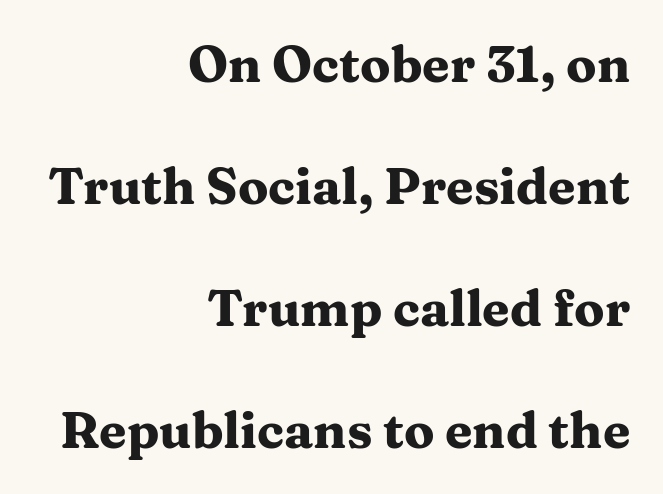
{"serif": "yes", "italic": "no", "bold": "yes", "weight": "heavy", "width": "wide", "stroke_contrast": "medium", "x_height": "medium", "monospaced": "no", "underline": "no", "align": "right", "line_spacing": "loose", "line_spacing_ratio": 2.44, "letter_spacing": "normal", "letter_spacing_em": 0.0, "glyph_px": 50}
